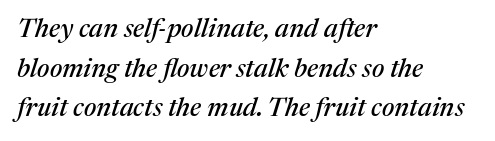
The image shows 26 px text type, italic (leaning right); set left-aligned, normal line spacing (1.52x), normal letter spacing, not underlined.
